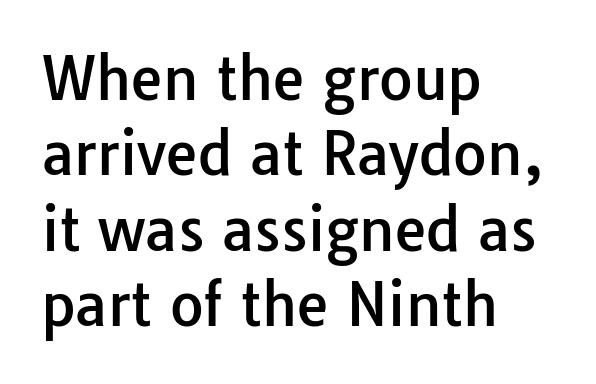
{"serif": "no", "italic": "no", "width": "normal", "stroke_contrast": "low", "x_height": "medium", "monospaced": "no", "underline": "no", "align": "left", "line_spacing": "normal", "line_spacing_ratio": 1.3, "letter_spacing": "normal", "letter_spacing_em": 0.0, "glyph_px": 58}
